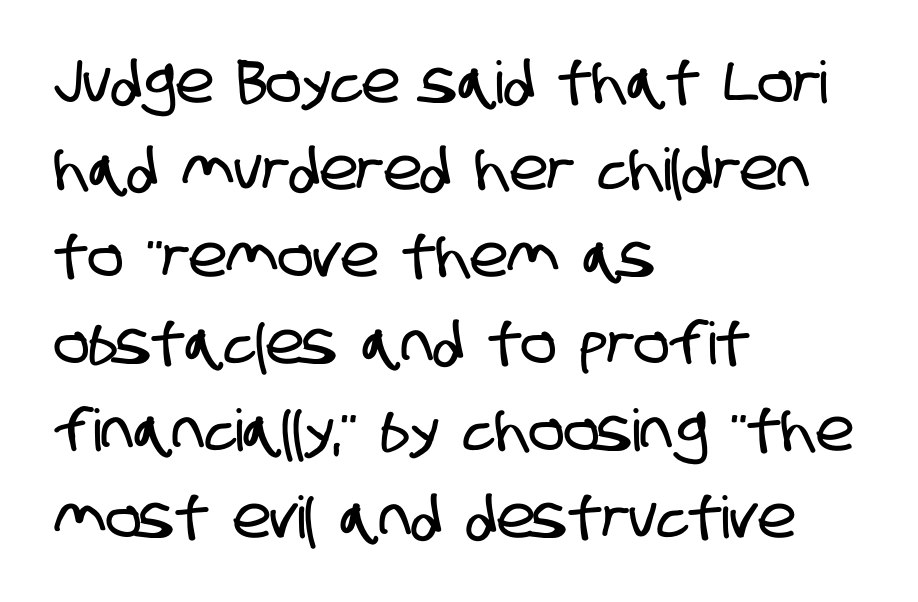
The image shows 58 px condensed sans-serif type; set left-aligned, normal line spacing (1.5x), normal letter spacing, not underlined; low stroke contrast and a large x-height.
